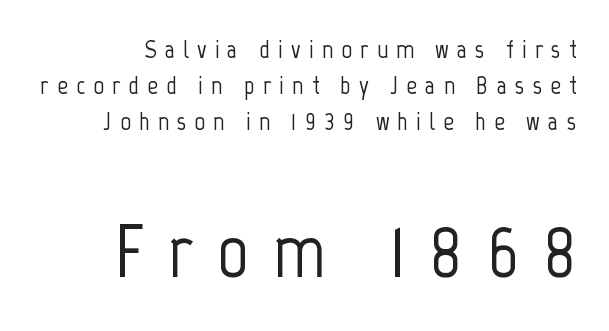
Q: Is the text italic (slanted)? A: No, it is upright.
Q: Is the typeface a serif or a sans-serif typeface? A: Sans-serif.
Q: Is the text underlined? A: No.
Q: Is the spacing between letters normal or unusually wide? A: Unusually wide.
Q: Is the spacing between lines tight, normal or loose? A: Normal.
Q: Which block of text is set in a larger size, the first (top) or the second (bottom)? A: The second (bottom) one.
Q: Width (condensed, normal, or wide)? A: Condensed.
Q: Stroke contrast? A: Low.
Q: x-height? A: Medium.
Q: Monospaced? A: No.
